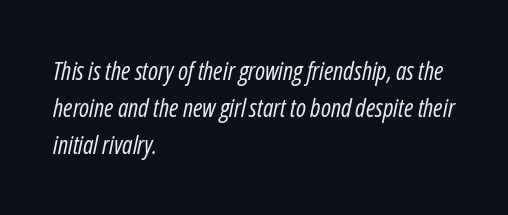
Q: Is the text bold? A: No.
Q: Is the text italic (slanted)? A: Yes, it leans right by about 12 degrees.
Q: Is the text underlined? A: No.
Q: How is the paragraph aligned? A: Left-aligned.
Q: Is the spacing between letters normal or unusually wide? A: Normal.
Q: Is the spacing between lines tight, normal or loose? A: Normal.
